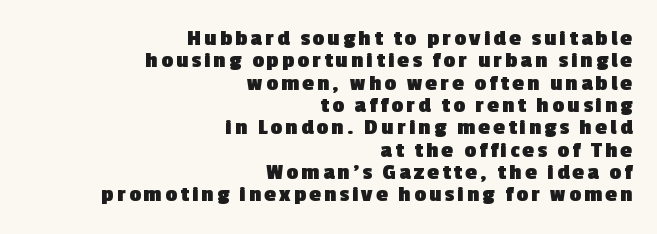
The image shows 23 px bold type; set right-aligned, tight line spacing (0.97x), not underlined.
